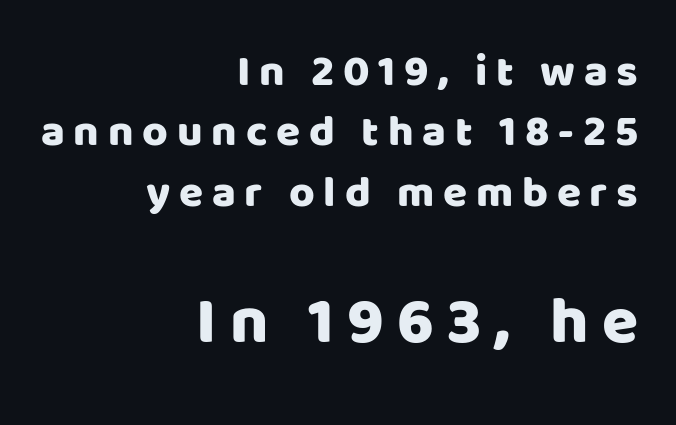
{"serif": "no", "italic": "no", "width": "normal", "stroke_contrast": "low", "x_height": "large", "monospaced": "no", "underline": "no", "align": "right", "line_spacing": "normal", "line_spacing_ratio": 1.37, "letter_spacing": "wide", "letter_spacing_em": 0.2, "larger_block": "second", "size_ratio": 1.5, "glyph_px": 66}
